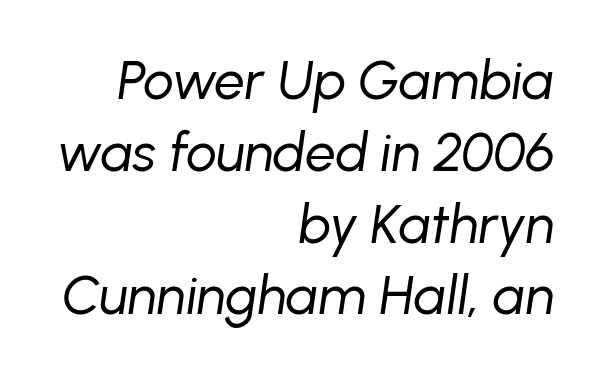
Q: Is the text bold? A: No.
Q: Is the text italic (slanted)? A: Yes, it leans right by about 8 degrees.
Q: Is the text underlined? A: No.
Q: How is the paragraph aligned? A: Right-aligned.
Q: Is the spacing between letters normal or unusually wide? A: Normal.
Q: Is the spacing between lines tight, normal or loose? A: Normal.
Q: Width (condensed, normal, or wide)? A: Normal.
Q: Stroke contrast? A: Low.
Q: x-height? A: Medium.
Q: Monospaced? A: No.
